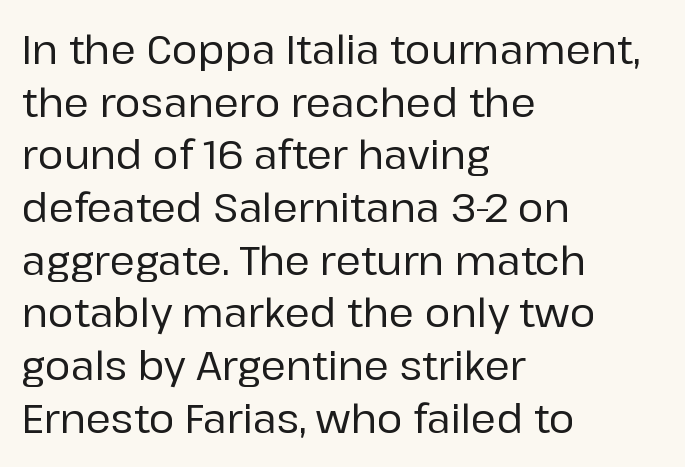
The image shows 39 px sans-serif type, upright; set left-aligned, normal line spacing (1.35x), normal letter spacing, not underlined; low stroke contrast and a medium x-height.
